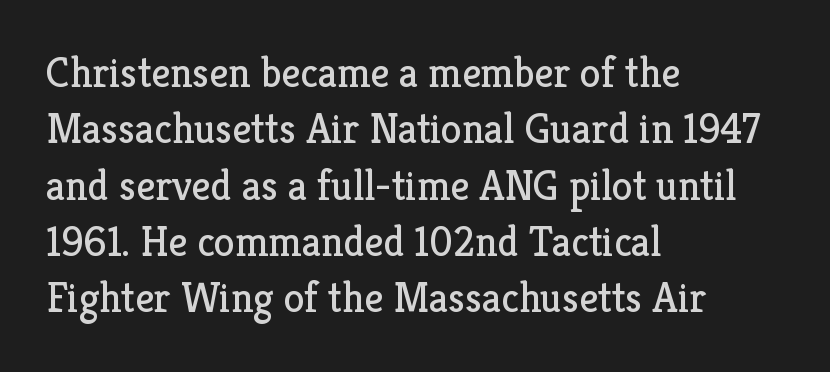
The image shows 42 px regular-weight serif type, upright; set left-aligned, normal line spacing (1.34x), normal letter spacing, not underlined; low stroke contrast and a medium x-height.
